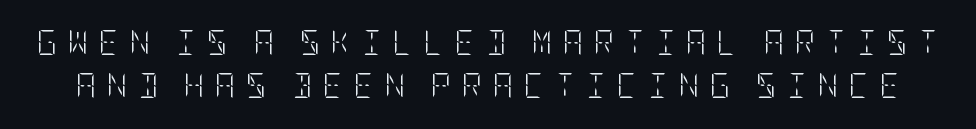
The image shows 25 px text type, upright; set line spacing 1.73x, unusually wide letter spacing (+0.42 em), not underlined.
